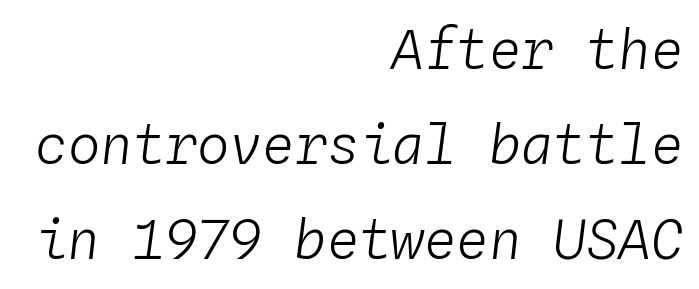
This sample has the even, mechanical cadence of fixed-width lettering. Is the block centered? No — it sits flush against the right margin. Caption: standard tracking, unaltered. The passage shown is not underscored anywhere. Heft: none added — not bold.
